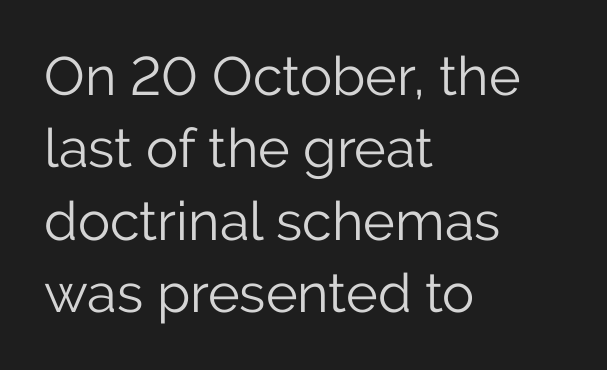
The image shows 54 px light sans-serif type, upright; set left-aligned, normal line spacing (1.34x), normal letter spacing, not underlined; low stroke contrast and a medium x-height.
